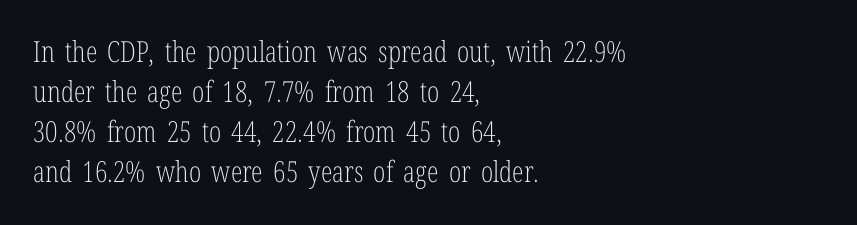
Classification — serif. Character widths vary here, with narrow letters taking less room than wide ones. Rows of type keep a routine distance in the vertical direction. Glance below the letters and you will spot only blank space. The lettering stays uniformly vertical, giving the passage a roman look. Compared with a centered layout, this one pins lines to the left instead.
